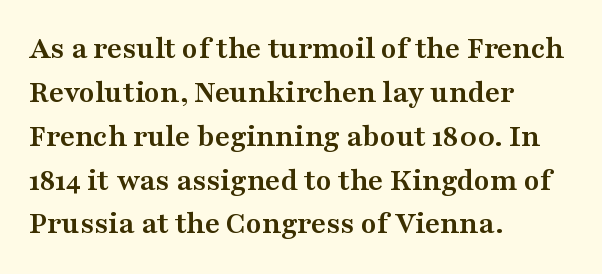
{"serif": "yes", "italic": "no", "bold": "yes", "weight": "semibold", "width": "wide", "stroke_contrast": "medium", "x_height": "medium", "monospaced": "no", "underline": "no", "align": "left", "line_spacing": "normal", "line_spacing_ratio": 1.37, "letter_spacing": "normal", "letter_spacing_em": 0.0, "glyph_px": 32}
